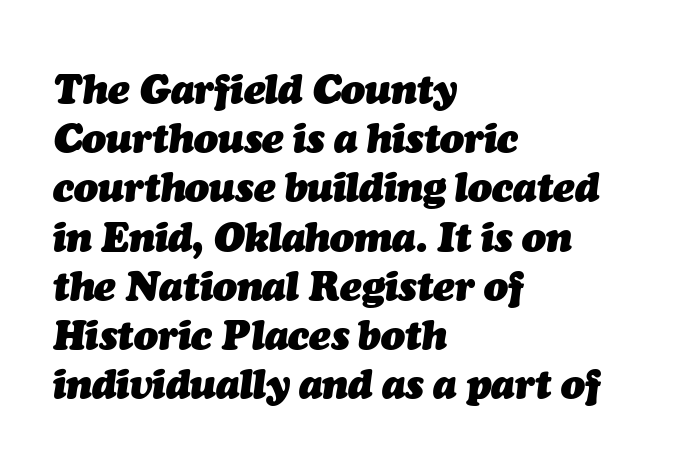
The image shows 40 px heavy type, italic (leaning right); set left-aligned, line spacing 1.23x, normal letter spacing, not underlined; medium stroke contrast and a medium x-height.
